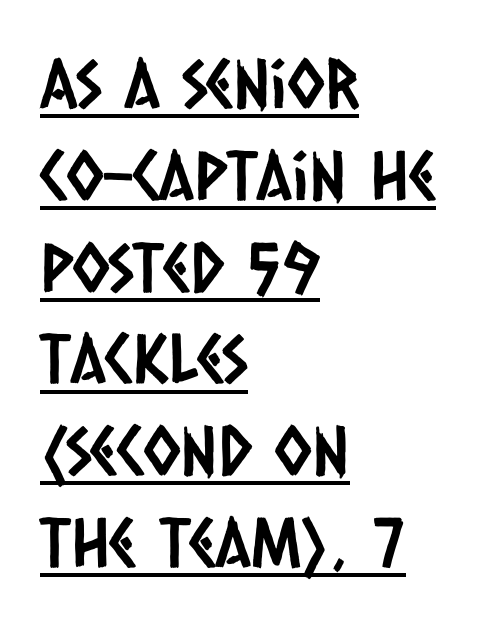
{"serif": "no", "width": "condensed", "stroke_contrast": "low", "x_height": "large", "monospaced": "no", "underline": "yes", "align": "left", "line_spacing": "normal", "line_spacing_ratio": 1.35, "letter_spacing": "normal", "letter_spacing_em": 0.0, "glyph_px": 68}
